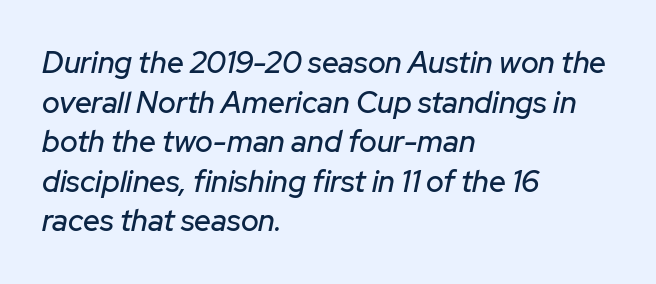
Each letter keeps its own natural width here, so spacing adapts to shape. Emphasis-style slanted type is in use. The face used here is rendered with its standard letterfit. The rows are spaced the way most documents space them. A clean baseline with only descenders dipping below it.
